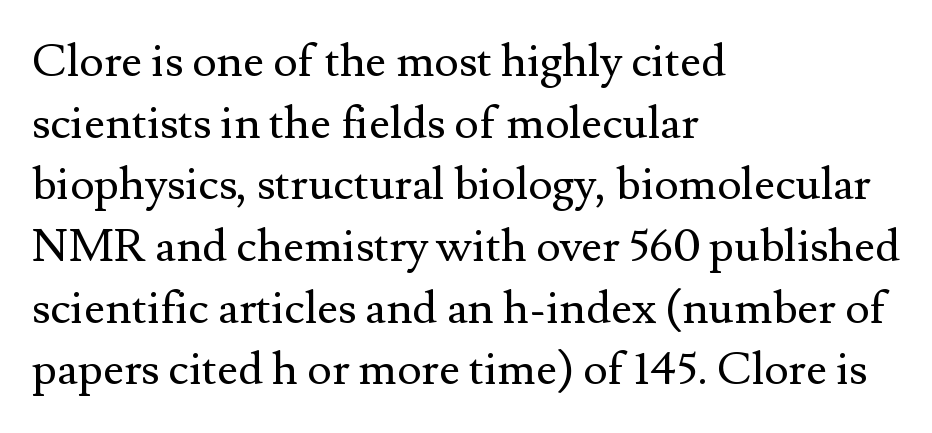
Q: Is the text bold? A: No.
Q: Is the text italic (slanted)? A: No, it is upright.
Q: Is the typeface a serif or a sans-serif typeface? A: Serif.
Q: Is the text underlined? A: No.
Q: How is the paragraph aligned? A: Left-aligned.
Q: Is the spacing between letters normal or unusually wide? A: Normal.
Q: Is the spacing between lines tight, normal or loose? A: Normal.
Q: Width (condensed, normal, or wide)? A: Normal.
Q: Stroke contrast? A: Medium.
Q: x-height? A: Small.
Q: Monospaced? A: No.
